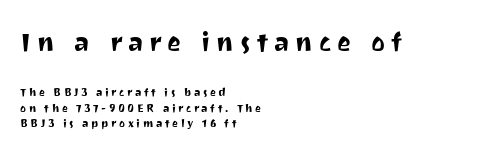
{"serif": "no", "italic": "no", "width": "normal", "stroke_contrast": "medium", "x_height": "medium", "monospaced": "no", "underline": "no", "align": "left", "line_spacing": "tight", "line_spacing_ratio": 1.11, "larger_block": "first", "size_ratio": 2.36, "glyph_px": 33}
